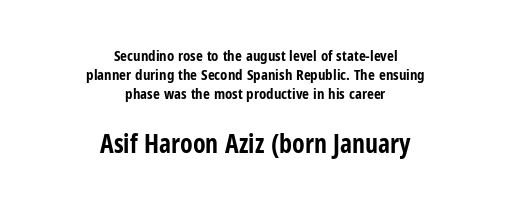
{"italic": "no", "bold": "yes", "underline": "no", "align": "center", "line_spacing": "normal", "line_spacing_ratio": 1.26, "letter_spacing": "normal", "letter_spacing_em": 0.0, "larger_block": "second", "size_ratio": 1.73, "glyph_px": 26}
